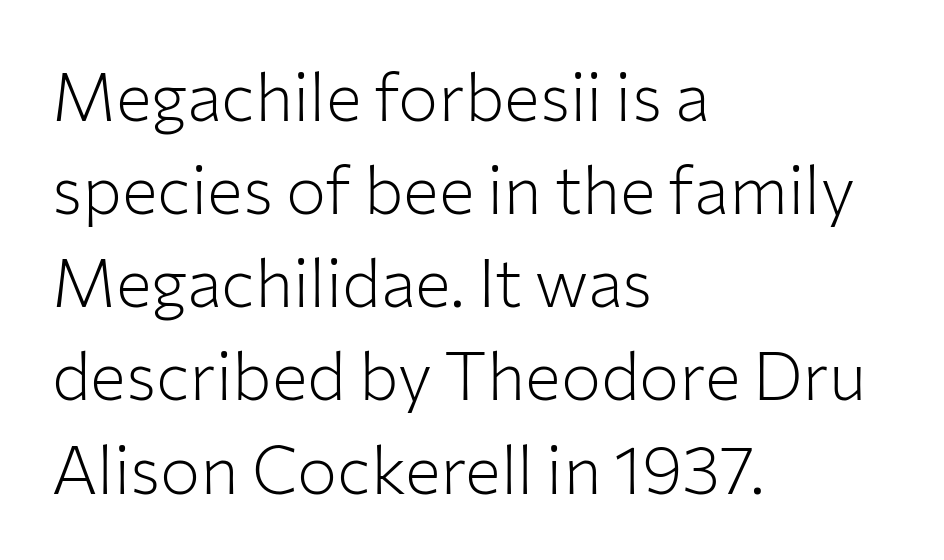
Q: Is the text bold? A: No.
Q: Is the text italic (slanted)? A: No, it is upright.
Q: Is the typeface a serif or a sans-serif typeface? A: Sans-serif.
Q: Is the text underlined? A: No.
Q: How is the paragraph aligned? A: Left-aligned.
Q: Is the spacing between letters normal or unusually wide? A: Normal.
Q: Is the spacing between lines tight, normal or loose? A: Normal.
Q: Width (condensed, normal, or wide)? A: Normal.
Q: Stroke contrast? A: Low.
Q: x-height? A: Medium.
Q: Monospaced? A: No.
